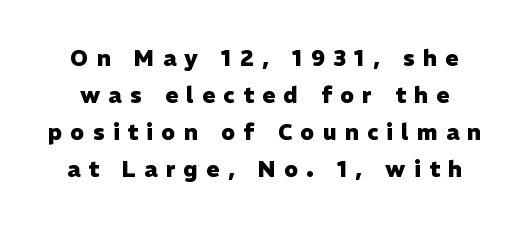
The image shows 22 px bold type, upright; set normal line spacing (1.68x), unusually wide letter spacing (+0.38 em), not underlined.
